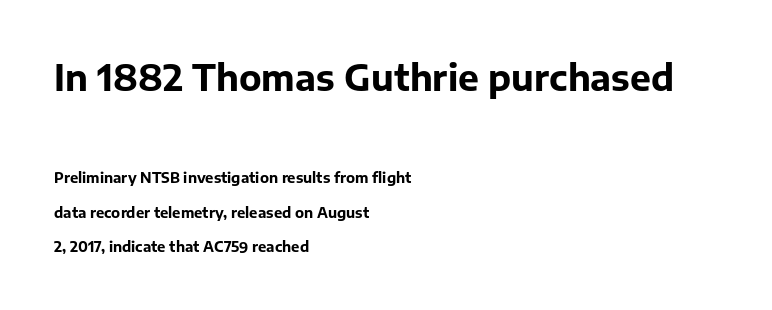
A student would notice the top passage is typeset larger than what follows. A clean baseline with only descenders dipping below it. Posture: upright roman. Plenty of ink on the page — the face is bold. The rendering keeps characters at their native spacing. The passage is arranged the way most books set body copy — flush left.
